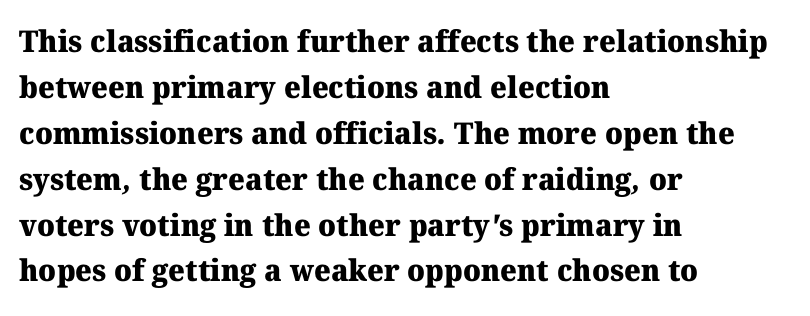
{"serif": "yes", "bold": "yes", "weight": "heavy", "width": "normal", "stroke_contrast": "medium", "x_height": "medium", "monospaced": "no", "underline": "no", "align": "left", "line_spacing": "normal", "line_spacing_ratio": 1.53, "letter_spacing": "normal", "letter_spacing_em": 0.0, "glyph_px": 30}
